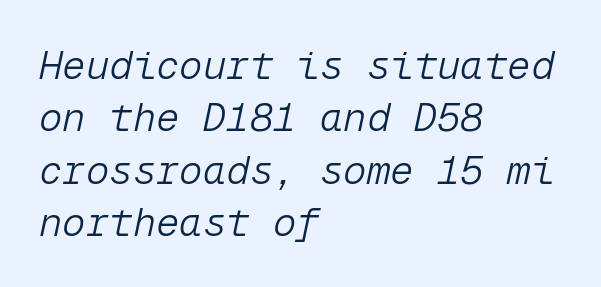
Rows of type keep a routine distance in the vertical direction. Clear beneath every line of the passage. Unbolded letterforms with no extra heft. This is oblique type, the kind used for emphasis or titles.
